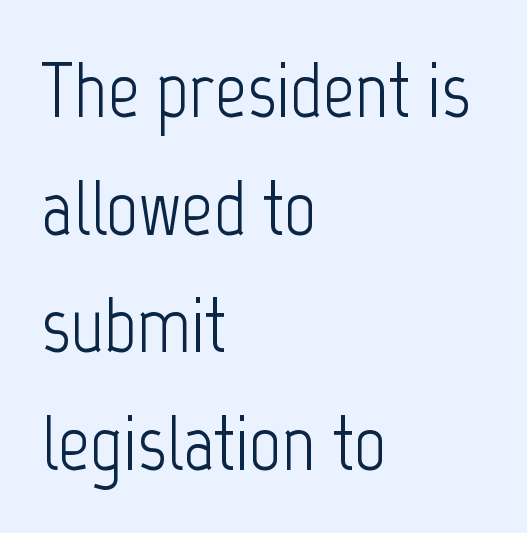
Q: Is the text bold? A: No.
Q: Is the text italic (slanted)? A: No, it is upright.
Q: Is the typeface a serif or a sans-serif typeface? A: Sans-serif.
Q: Is the text underlined? A: No.
Q: How is the paragraph aligned? A: Left-aligned.
Q: Is the spacing between letters normal or unusually wide? A: Normal.
Q: Is the spacing between lines tight, normal or loose? A: Normal.
Q: Width (condensed, normal, or wide)? A: Condensed.
Q: Stroke contrast? A: Low.
Q: x-height? A: Medium.
Q: Monospaced? A: No.
